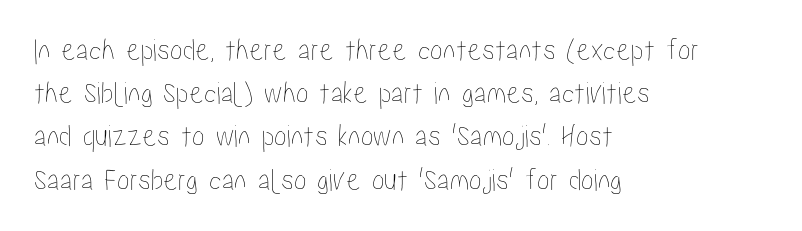
{"italic": "no", "width": "condensed", "stroke_contrast": "low", "x_height": "medium", "monospaced": "no", "underline": "no", "align": "left", "line_spacing": "normal", "line_spacing_ratio": 1.35, "letter_spacing": "normal", "letter_spacing_em": 0.0, "glyph_px": 32}
